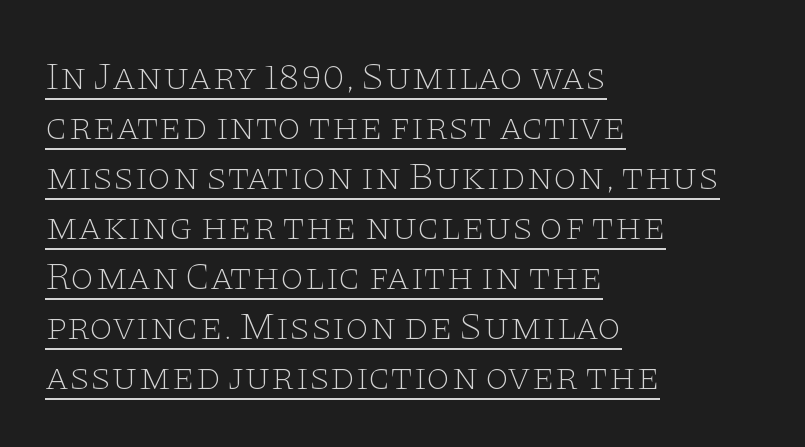
The rendering uses natural spacing where letterforms have individual widths. Line spacing here is normal. This rendering features underlined lettering. Stems here are at most as thick as an everyday book face. No extra tracking has been applied to these lines.
